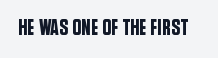
{"italic": "no", "underline": "no", "letter_spacing": "normal", "letter_spacing_em": 0.0, "glyph_px": 22}
